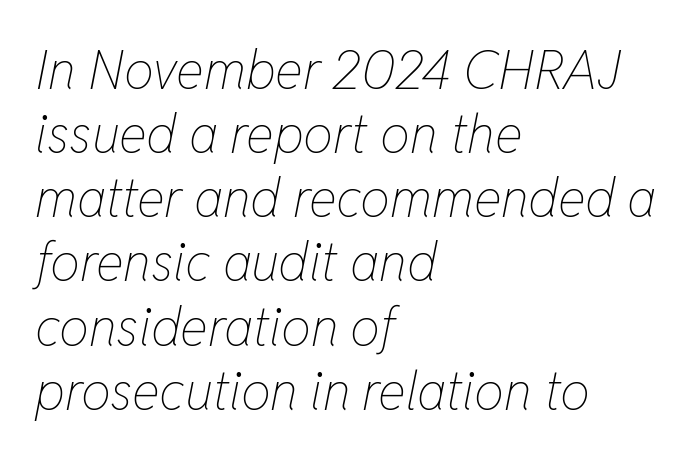
{"italic": "yes", "lean": "right", "slant_degrees": 11, "bold": "no", "weight": "thin", "width": "condensed", "stroke_contrast": "low", "x_height": "medium", "monospaced": "no", "underline": "no", "align": "left", "line_spacing_ratio": 1.21, "letter_spacing": "normal", "letter_spacing_em": 0.0, "glyph_px": 53}
